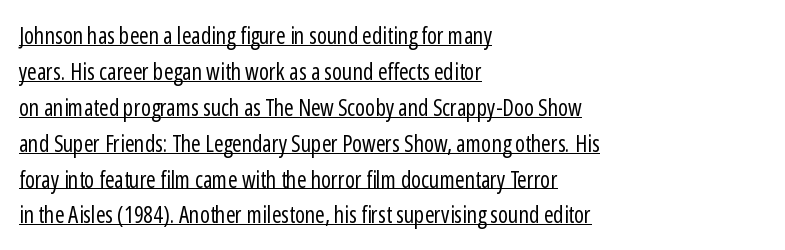
The image shows 23 px text type, upright; set left-aligned, normal line spacing (1.56x), normal letter spacing, underlined.
